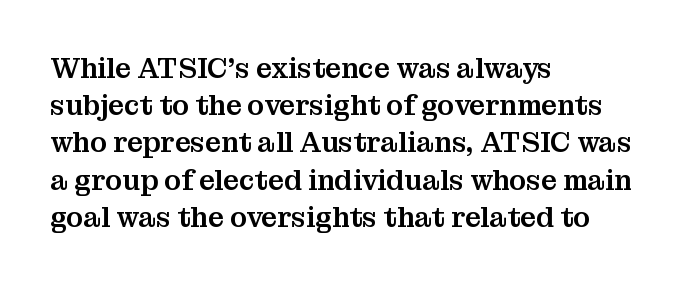
The image shows 28 px serif type, upright; set left-aligned, normal line spacing (1.33x), normal letter spacing, not underlined; medium stroke contrast and a medium x-height.
